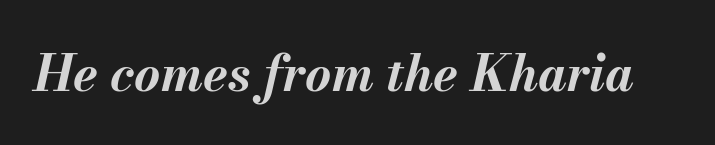
Q: Is the text bold? A: Yes.
Q: Is the text italic (slanted)? A: Yes, it leans right by about 13 degrees.
Q: Is the text underlined? A: No.
Q: Is the spacing between letters normal or unusually wide? A: Normal.
Q: Width (condensed, normal, or wide)? A: Normal.
Q: Stroke contrast? A: Medium.
Q: x-height? A: Small.
Q: Monospaced? A: No.
